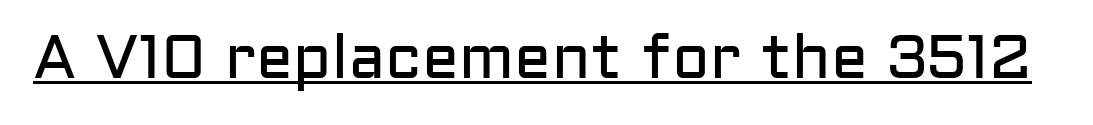
The image shows 62 px regular-weight sans-serif type, upright; set normal letter spacing, underlined; low stroke contrast and a medium x-height.
